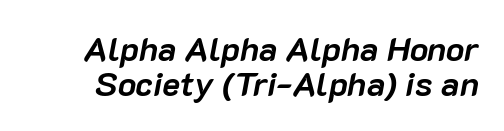
The zone under the glyphs is completely vacant. Chunky letters — that's bold for sure. Honestly, the rows look squashed on top of each other. Varying glyph widths throughout — classic text-font behaviour.
